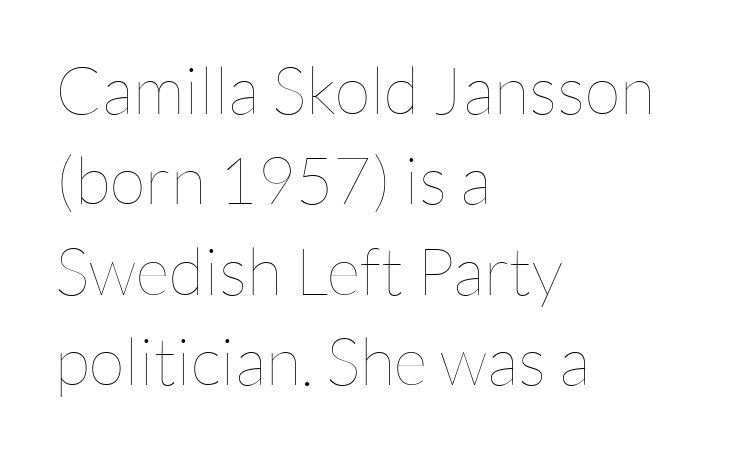
Weight: regular or lighter. Each letter keeps its own natural width here, so spacing adapts to shape. No italicization has been applied; the sample stays upright. A student would call this left alignment; a typographer would say flush left, rag right.
